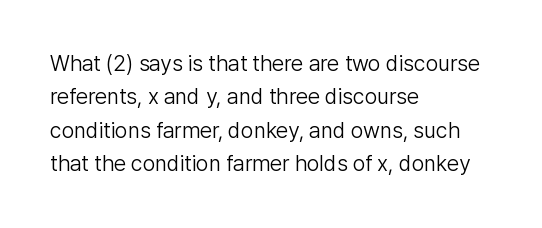
{"italic": "no", "bold": "no", "underline": "no", "align": "left", "line_spacing": "normal", "line_spacing_ratio": 1.52, "letter_spacing": "normal", "letter_spacing_em": 0.0, "glyph_px": 22}
